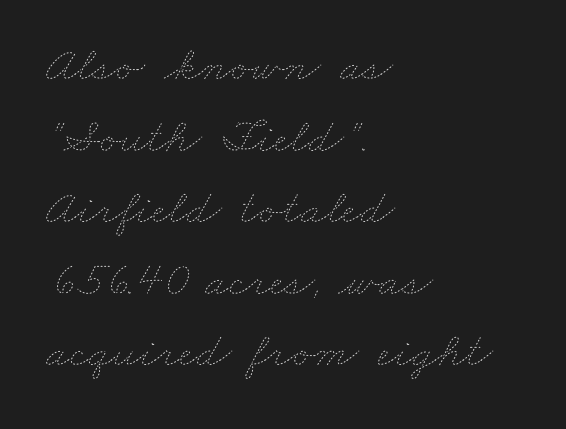
The image shows 49 px thin, wide type; set left-aligned, normal line spacing (1.46x), normal letter spacing, not underlined; low stroke contrast and a small x-height.
